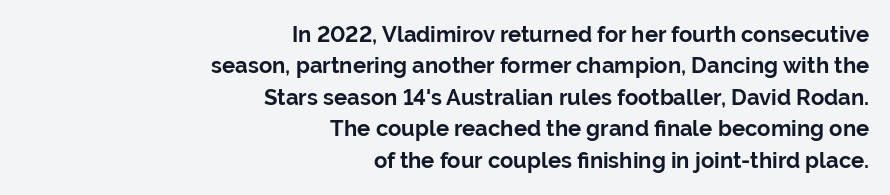
{"italic": "no", "bold": "yes", "underline": "no", "align": "right", "line_spacing": "normal", "line_spacing_ratio": 1.43, "letter_spacing": "normal", "letter_spacing_em": 0.0, "glyph_px": 22}
